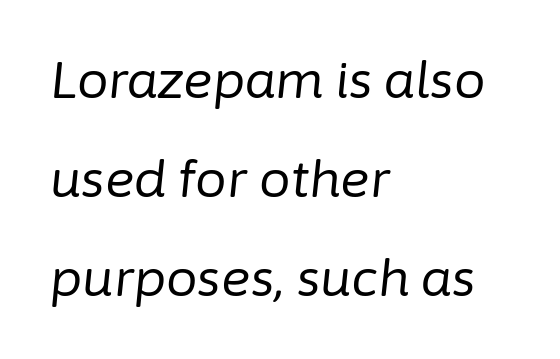
{"italic": "yes", "lean": "right", "slant_degrees": 6, "bold": "no", "weight": "regular", "width": "normal", "stroke_contrast": "low", "x_height": "medium", "monospaced": "no", "underline": "no", "align": "left", "line_spacing": "loose", "line_spacing_ratio": 1.98, "letter_spacing": "normal", "letter_spacing_em": 0.0, "glyph_px": 50}
